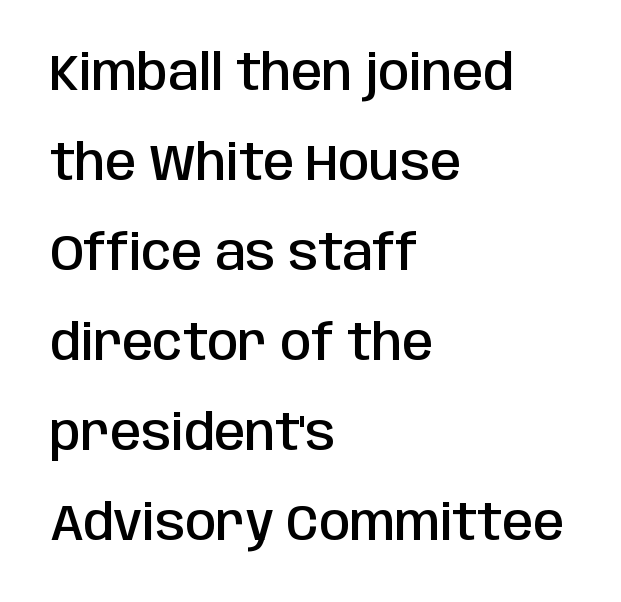
Honestly, the letter spacing is just normal — you wouldn't notice it. The rendering uses natural spacing where letterforms have individual widths. The letters carry no serifs — their stems end cleanly without finishing strokes. Caption: multi-line text, flush left, ragged right. The space beneath each line is pristine and unruled. Typographic density is moderately raised because the face is semibold.
